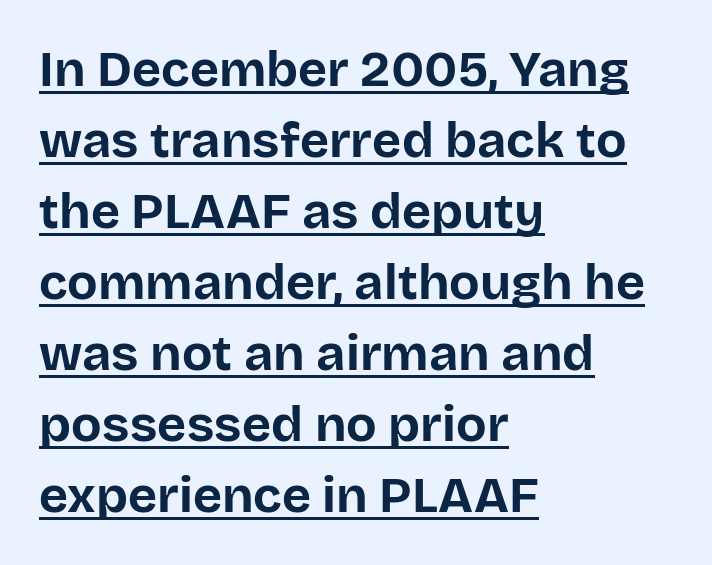
{"serif": "no", "italic": "no", "bold": "yes", "weight": "bold", "width": "normal", "stroke_contrast": "low", "x_height": "large", "monospaced": "no", "underline": "yes", "align": "left", "line_spacing": "normal", "line_spacing_ratio": 1.42, "letter_spacing": "normal", "letter_spacing_em": 0.0, "glyph_px": 50}
